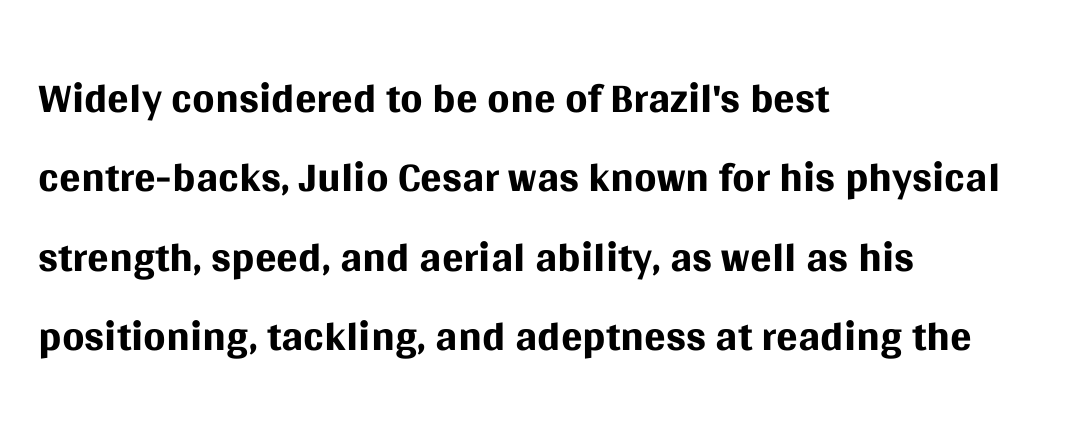
The image shows 64 px regular-weight sans-serif type, upright; set left-aligned, line spacing 1.24x, normal letter spacing, not underlined; medium stroke contrast and a large x-height.
